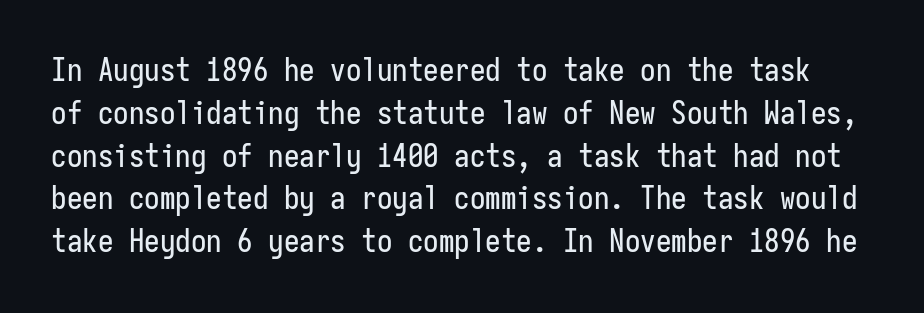
Q: Is the text italic (slanted)? A: No, it is upright.
Q: Is the typeface a serif or a sans-serif typeface? A: Sans-serif.
Q: Is the text underlined? A: No.
Q: Is the spacing between letters normal or unusually wide? A: Normal.
Q: Is the spacing between lines tight, normal or loose? A: Normal.
Q: Width (condensed, normal, or wide)? A: Condensed.
Q: Stroke contrast? A: Low.
Q: x-height? A: Medium.
Q: Monospaced? A: Yes.
